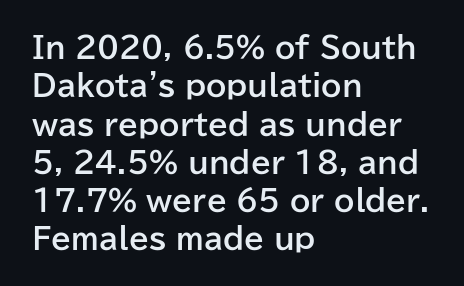
{"serif": "no", "italic": "no", "bold": "yes", "weight": "bold", "width": "normal", "stroke_contrast": "low", "x_height": "medium", "monospaced": "no", "underline": "no", "align": "left", "line_spacing": "normal", "line_spacing_ratio": 1.32, "letter_spacing": "normal", "letter_spacing_em": 0.0, "glyph_px": 29}
